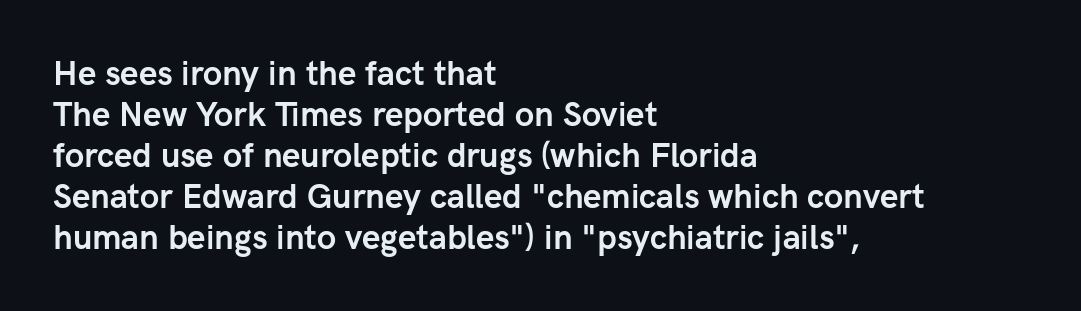
The letters stand upright; this is a roman face. Quick note: underline off. The lines are quadded left. The typesetting leans heavy: a genuine bold.
